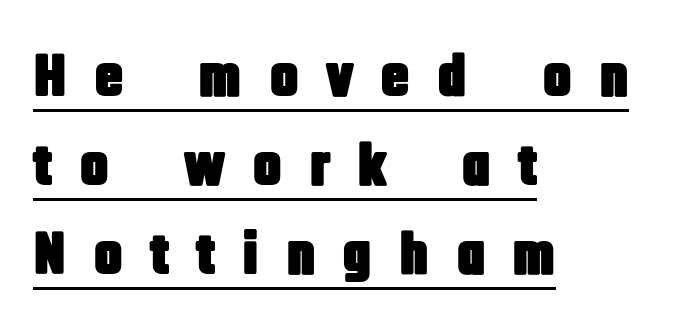
The image shows 61 px condensed sans-serif type, upright; set left-aligned, normal line spacing (1.46x), unusually wide letter spacing (+0.44 em), underlined; low stroke contrast and a large x-height.
